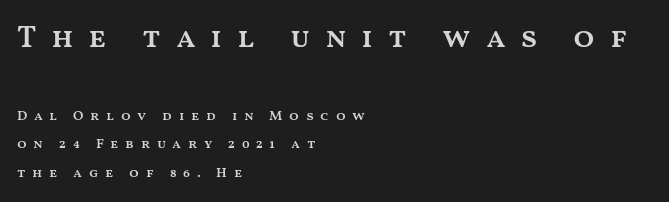
The image shows 31 px semibold, wide type, upright; set left-aligned, loose line spacing (2.06x), unusually wide letter spacing (+0.47 em), not underlined; the first (top) block is 2.21x larger; medium stroke contrast and a medium x-height.
